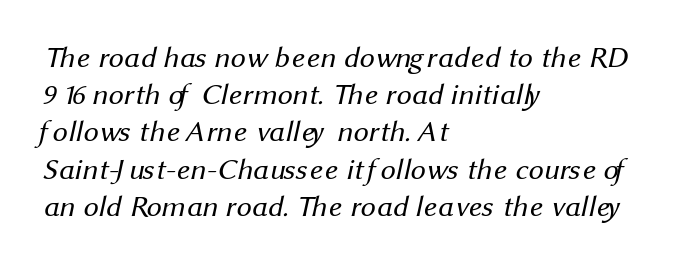
The image shows 30 px regular-weight sans-serif type; set left-aligned, line spacing 1.24x, normal letter spacing, not underlined; medium stroke contrast and a medium x-height.
